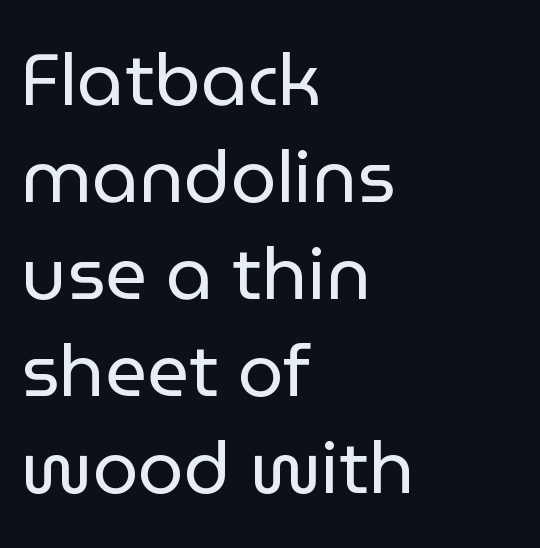
{"serif": "no", "italic": "no", "bold": "no", "weight": "regular", "width": "normal", "stroke_contrast": "low", "x_height": "medium", "monospaced": "no", "underline": "no", "align": "left", "line_spacing": "normal", "line_spacing_ratio": 1.33, "letter_spacing": "normal", "letter_spacing_em": 0.0, "glyph_px": 73}
